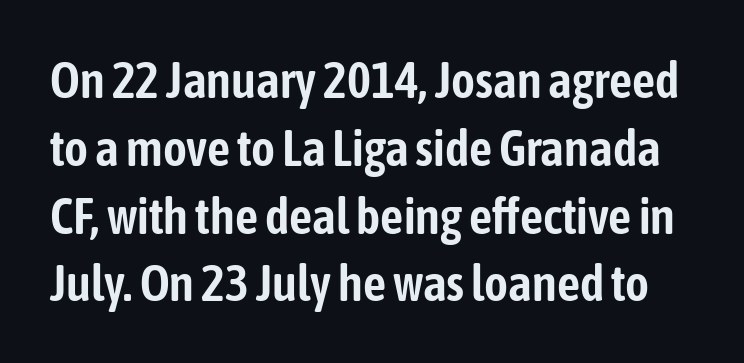
In terms of letterform style, serifs are entirely absent. Here the designer chose a conventional face with non-uniform glyph widths. The baseline area is clear. The font's upright variant was chosen for this text.
